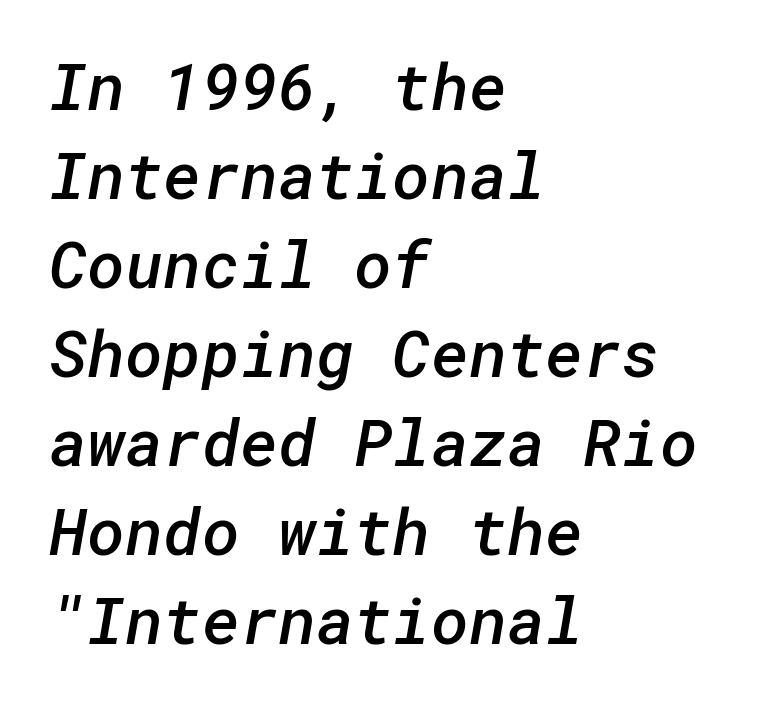
{"serif": "no", "bold": "semi", "weight": "semibold", "width": "normal", "stroke_contrast": "low", "x_height": "medium", "underline": "no", "align": "left", "line_spacing": "normal", "line_spacing_ratio": 1.37, "letter_spacing": "normal", "letter_spacing_em": 0.0, "glyph_px": 65}
